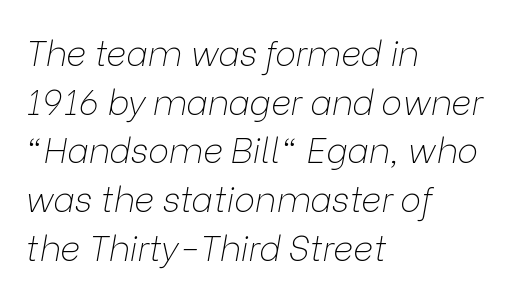
The gaps between neighbouring characters are ordinary and unremarkable. Caption: multi-line text, flush left, ragged right. The letters advance in unequal steps, a hallmark of proportional type. Nothing heavy about these letters — not bold at all. Baseline-to-baseline distance is the conventional proportion of letter height.
